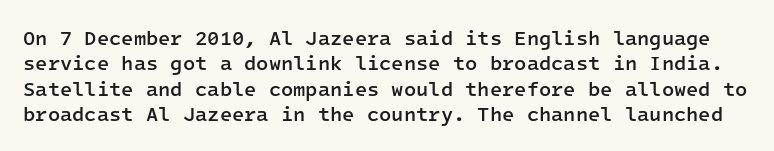
The image shows 20 px text type, upright; set normal line spacing (1.27x), normal letter spacing, not underlined.
